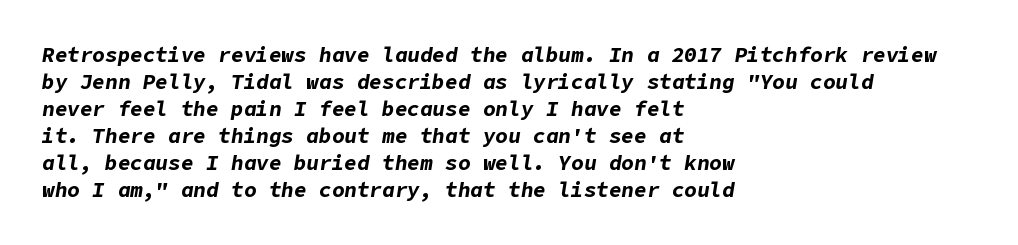
{"italic": "yes", "lean": "right", "slant_degrees": 9, "bold": "yes", "underline": "no", "align": "left", "line_spacing": "normal", "line_spacing_ratio": 1.29, "letter_spacing": "normal", "letter_spacing_em": 0.0, "glyph_px": 21}
